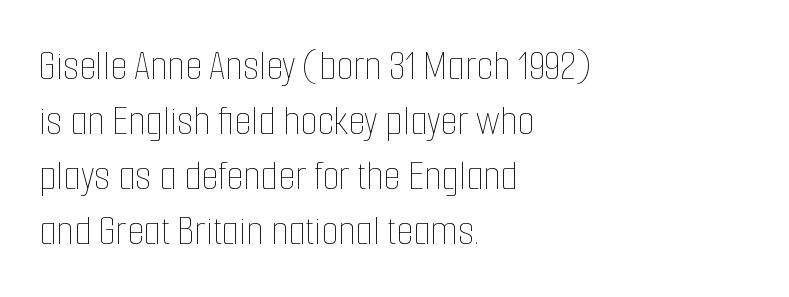
No heavy texture on the line: the type isn't bold. Vertical strokes here are truly vertical. Descender tails drop into unmarked territory. The line-height multiplier appears to be the usual default. The tracking reads as untouched default to a designer's eye.
